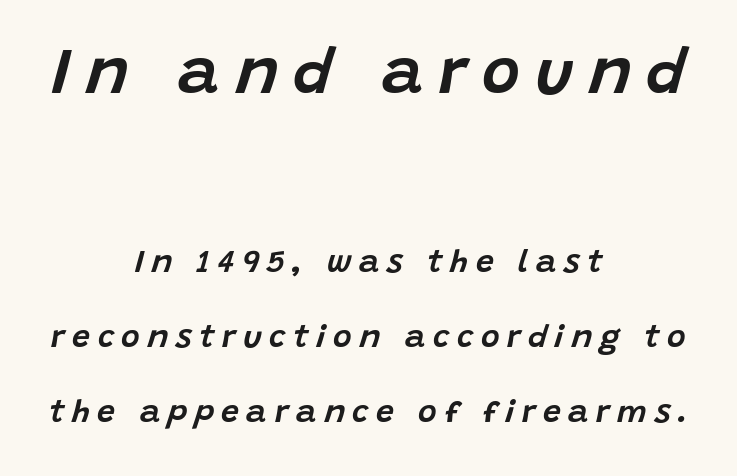
{"italic": "yes", "lean": "right", "slant_degrees": 15, "width": "normal", "stroke_contrast": "low", "x_height": "large", "monospaced": "no", "underline": "no", "align": "center", "line_spacing": "loose", "line_spacing_ratio": 2.33, "letter_spacing": "wide", "letter_spacing_em": 0.23, "larger_block": "first", "size_ratio": 2.03, "glyph_px": 65}
